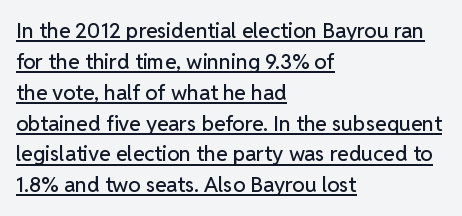
Q: Is the text italic (slanted)? A: No, it is upright.
Q: Is the text underlined? A: Yes.
Q: How is the paragraph aligned? A: Left-aligned.
Q: Is the spacing between letters normal or unusually wide? A: Normal.
Q: Is the spacing between lines tight, normal or loose? A: Normal.
